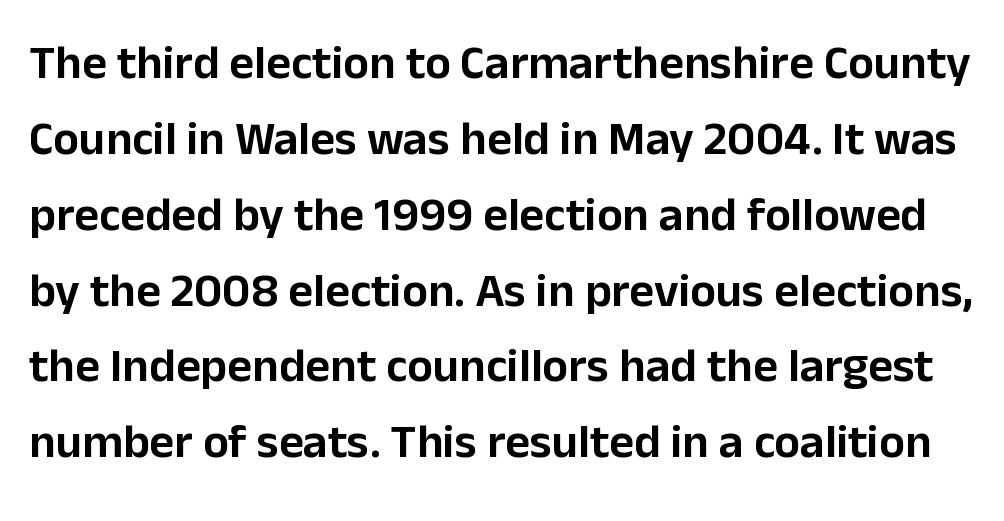
{"serif": "no", "italic": "no", "width": "normal", "stroke_contrast": "low", "x_height": "medium", "monospaced": "no", "underline": "no", "line_spacing": "normal", "line_spacing_ratio": 1.58, "letter_spacing": "normal", "letter_spacing_em": 0.0, "glyph_px": 48}
